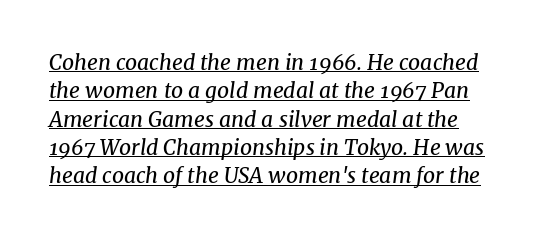
Q: Is the text bold? A: No.
Q: Is the text italic (slanted)? A: Yes, it leans right by about 8 degrees.
Q: Is the text underlined? A: Yes.
Q: Is the spacing between letters normal or unusually wide? A: Normal.
Q: Is the spacing between lines tight, normal or loose? A: Normal.
